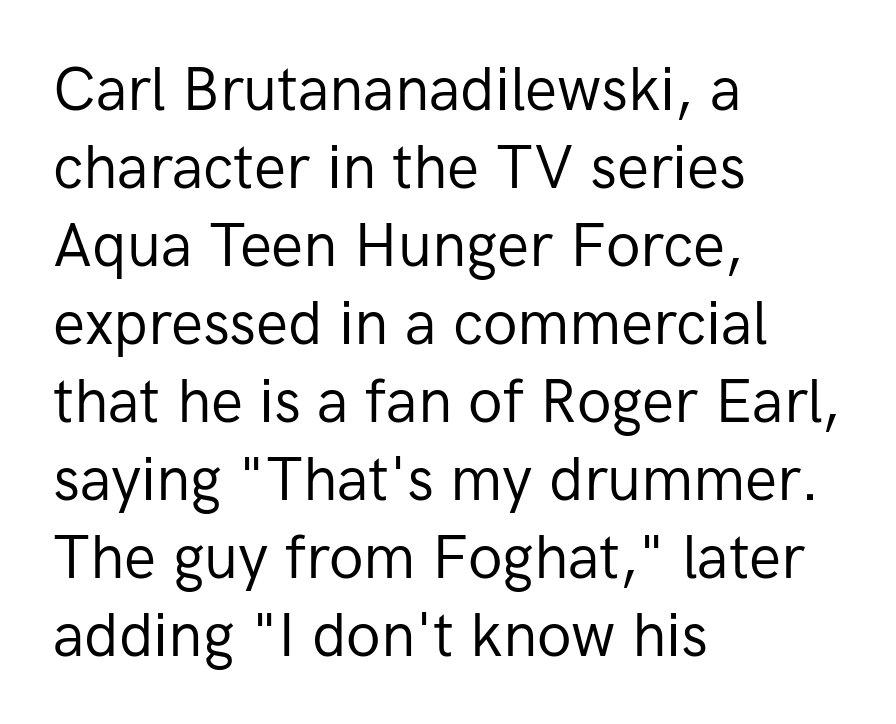
The image shows 60 px regular-weight sans-serif type, upright; set left-aligned, normal line spacing (1.3x), normal letter spacing, not underlined; low stroke contrast and a medium x-height.
